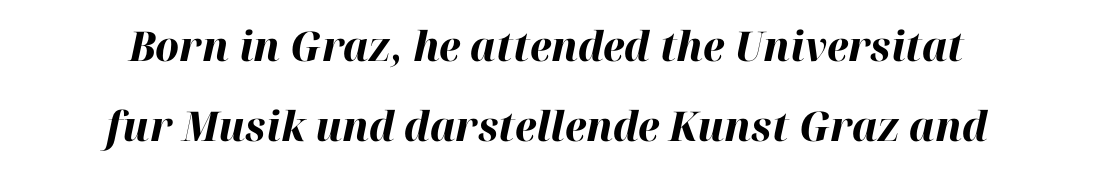
Layout note: lines centered. Compared with an ordinary text face, these strokes are far heavier — a full bold. Honestly, there is no underline to notice here at all. Style check: oblique. You could call the tracking neutral — neither tight nor loose.
